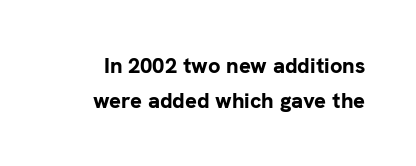
If you drew a line through each stem, it would be perfectly vertical. Does the leading feel generous? No, just average. Typesetter's note: full bold, strokes at maximum text heaviness. Is the letter spacing exaggerated? No — it looks like the ordinary default.
